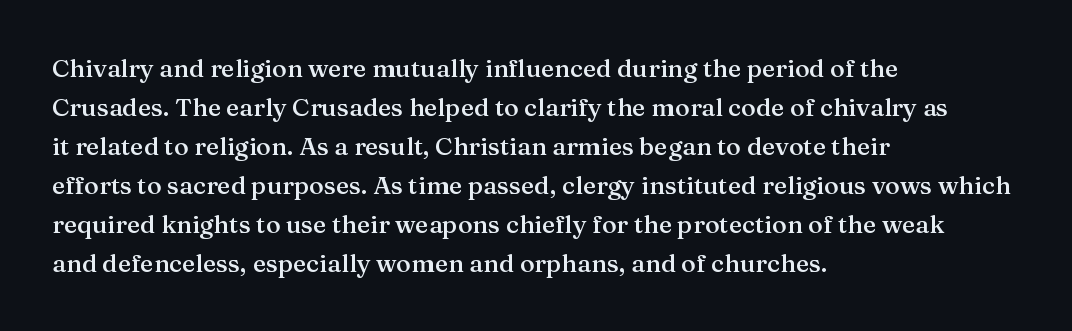
The image shows 25 px text type, upright; set left-aligned, normal line spacing (1.56x), normal letter spacing, not underlined.
